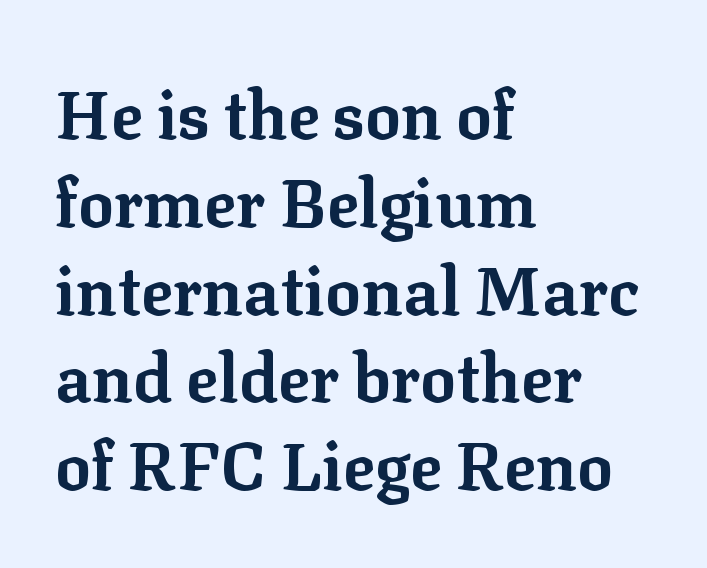
These lines are rendered in a variable-pitch font. Designer's note — italics off, roman on. Heavy, bold letterforms. Unmarked baselines from the first word to the last. Does the type have serifs? Yes, each stem ends in a small foot. The gaps between neighbouring characters are ordinary and unremarkable.
